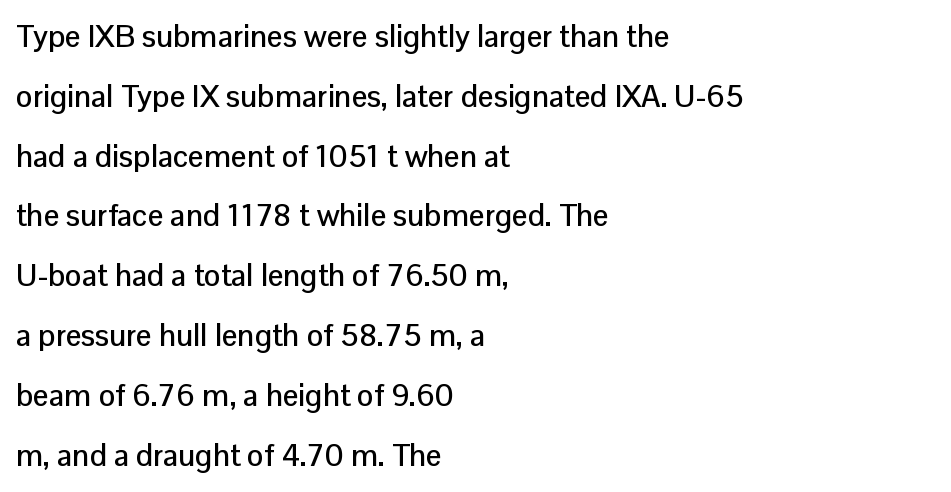
Q: Is the text italic (slanted)? A: No, it is upright.
Q: Is the typeface a serif or a sans-serif typeface? A: Sans-serif.
Q: Is the text underlined? A: No.
Q: How is the paragraph aligned? A: Left-aligned.
Q: Is the spacing between letters normal or unusually wide? A: Normal.
Q: Is the spacing between lines tight, normal or loose? A: Loose.
Q: Width (condensed, normal, or wide)? A: Normal.
Q: Stroke contrast? A: Low.
Q: x-height? A: Medium.
Q: Monospaced? A: No.
